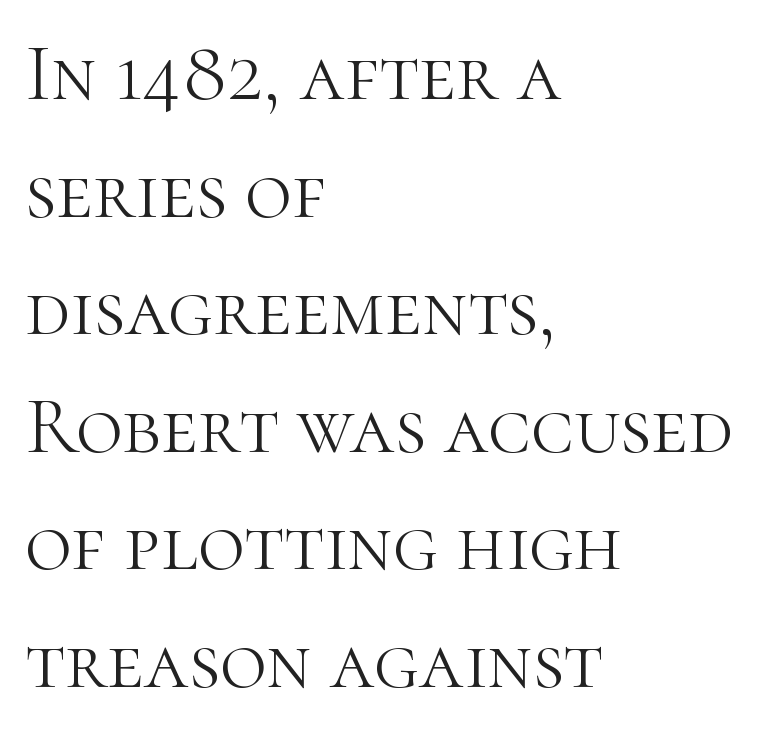
{"serif": "yes", "italic": "no", "bold": "no", "weight": "light", "width": "normal", "stroke_contrast": "high", "x_height": "medium", "monospaced": "no", "underline": "no", "align": "left", "line_spacing": "normal", "line_spacing_ratio": 1.47, "letter_spacing": "normal", "letter_spacing_em": 0.0, "glyph_px": 80}
